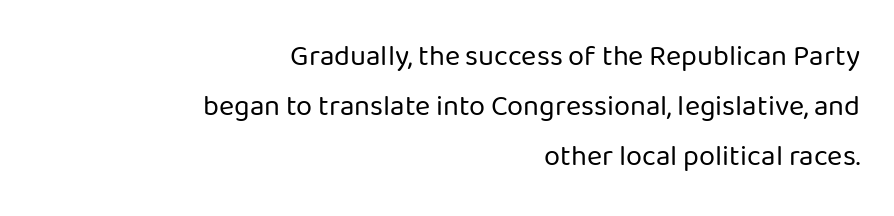
The image shows 29 px regular-weight sans-serif type, upright; set right-aligned, line spacing 1.73x, normal letter spacing, not underlined; low stroke contrast and a medium x-height.
